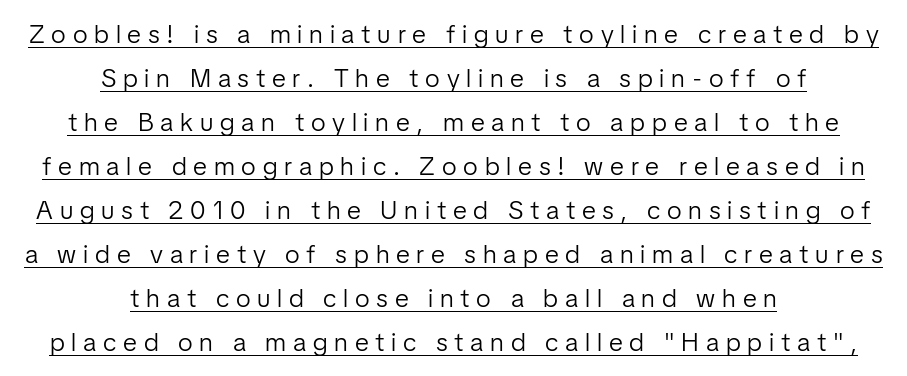
Q: Is the text bold? A: No.
Q: Is the text italic (slanted)? A: No, it is upright.
Q: Is the text underlined? A: Yes.
Q: How is the paragraph aligned? A: Centered.
Q: Is the spacing between letters normal or unusually wide? A: Unusually wide.
Q: Is the spacing between lines tight, normal or loose? A: Normal.
